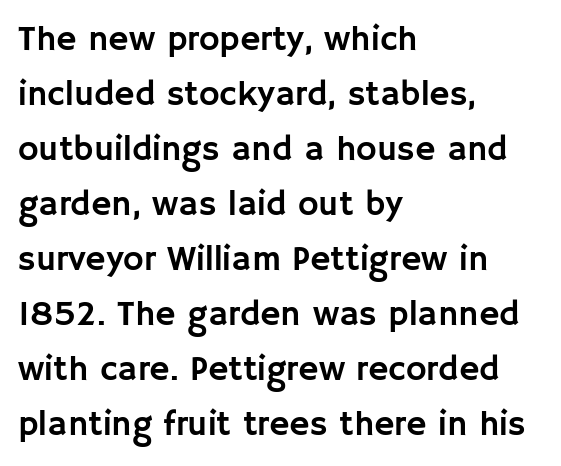
{"serif": "no", "italic": "no", "width": "normal", "stroke_contrast": "low", "x_height": "large", "monospaced": "no", "underline": "no", "align": "left", "line_spacing": "normal", "line_spacing_ratio": 1.57, "letter_spacing": "normal", "letter_spacing_em": 0.0, "glyph_px": 35}
